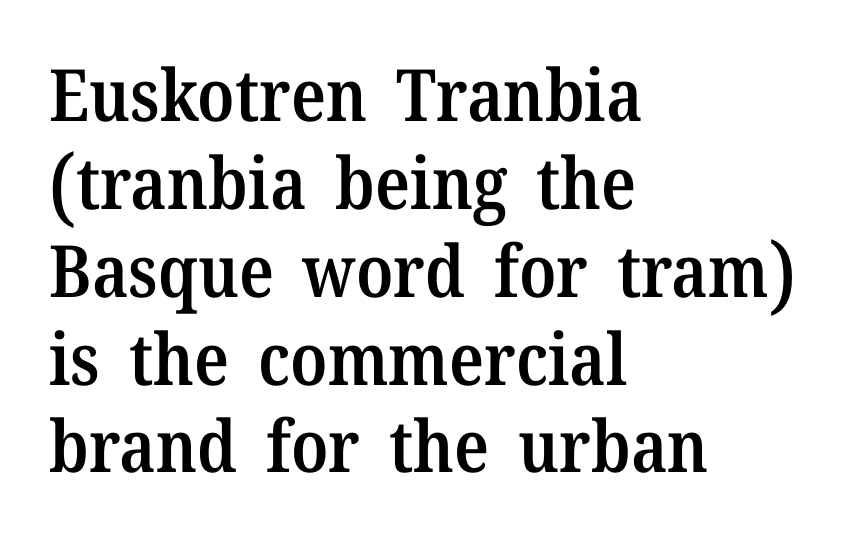
Words float on clear page, feet unadorned. Does the lettering tilt? It doesn't — this is upright. Slightly chunky letters — semibold, I'd say, not full bold. Every row of glyphs begins at an identical x-position on the left. Do the characters align in a grid? No, the font is proportional.
